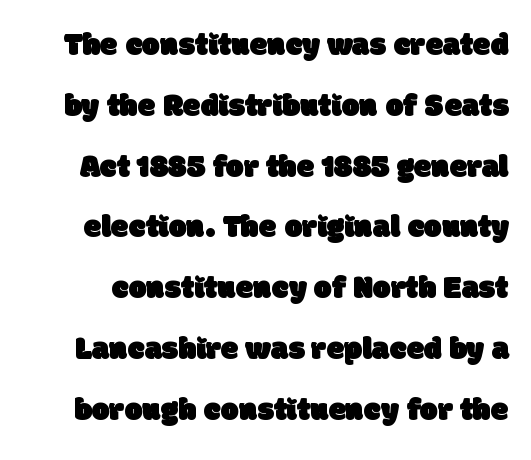
{"serif": "no", "width": "normal", "stroke_contrast": "low", "x_height": "large", "monospaced": "no", "underline": "no", "line_spacing": "loose", "line_spacing_ratio": 1.9, "letter_spacing": "normal", "letter_spacing_em": 0.0, "glyph_px": 32}
